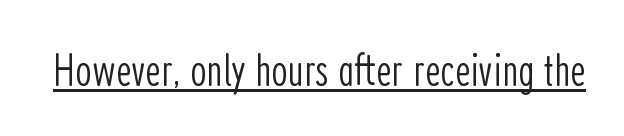
Q: Is the text bold? A: No.
Q: Is the text italic (slanted)? A: No, it is upright.
Q: Is the typeface a serif or a sans-serif typeface? A: Sans-serif.
Q: Is the text underlined? A: Yes.
Q: Is the spacing between letters normal or unusually wide? A: Normal.
Q: Width (condensed, normal, or wide)? A: Condensed.
Q: Stroke contrast? A: Low.
Q: x-height? A: Medium.
Q: Monospaced? A: No.
